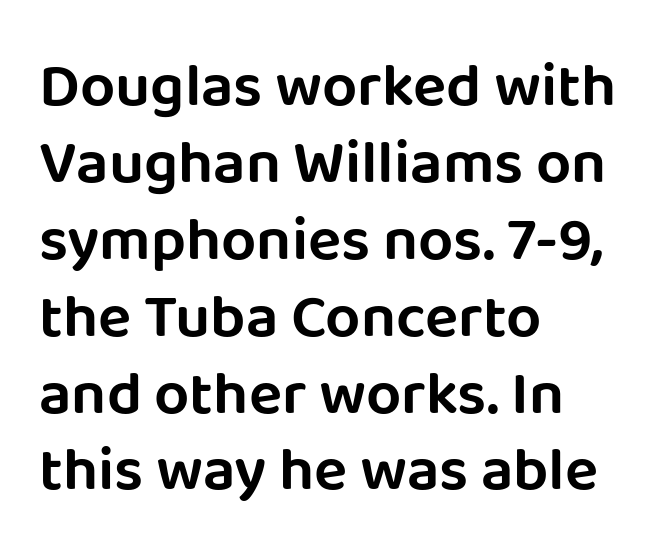
Q: Is the text italic (slanted)? A: No, it is upright.
Q: Is the typeface a serif or a sans-serif typeface? A: Sans-serif.
Q: Is the text underlined? A: No.
Q: How is the paragraph aligned? A: Left-aligned.
Q: Is the spacing between letters normal or unusually wide? A: Normal.
Q: Width (condensed, normal, or wide)? A: Normal.
Q: Stroke contrast? A: Low.
Q: x-height? A: Large.
Q: Monospaced? A: No.
